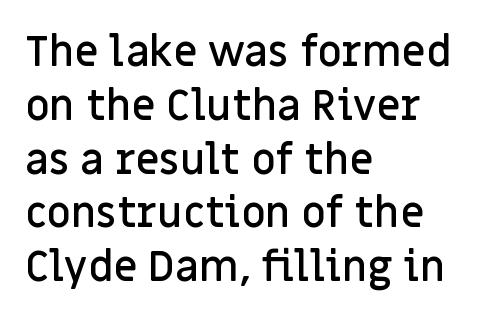
The image shows 42 px semibold sans-serif type, upright; set left-aligned, normal line spacing (1.28x), normal letter spacing, not underlined; low stroke contrast and a large x-height.
